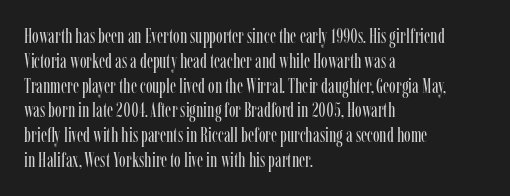
Q: Is the text bold? A: No.
Q: Is the text italic (slanted)? A: No, it is upright.
Q: Is the text underlined? A: No.
Q: How is the paragraph aligned? A: Left-aligned.
Q: Is the spacing between letters normal or unusually wide? A: Normal.
